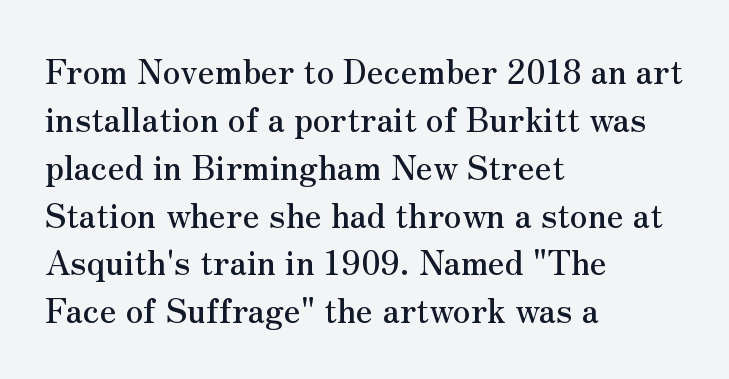
{"serif": "yes", "italic": "no", "width": "normal", "stroke_contrast": "medium", "x_height": "small", "monospaced": "no", "underline": "no", "align": "left", "line_spacing": "normal", "line_spacing_ratio": 1.45, "letter_spacing": "normal", "letter_spacing_em": 0.0, "glyph_px": 33}
